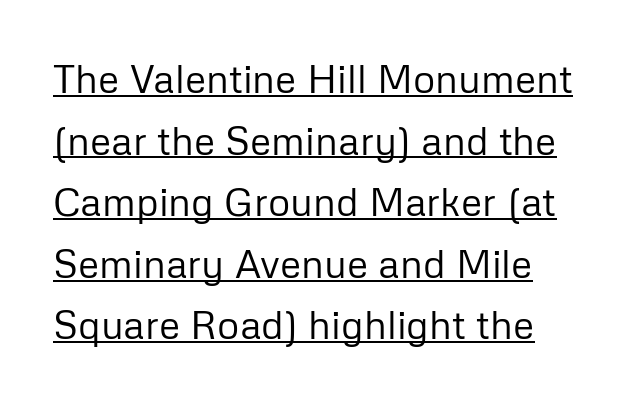
The image shows 39 px regular-weight sans-serif type, upright; set normal line spacing (1.58x), normal letter spacing, underlined; low stroke contrast and a medium x-height.
